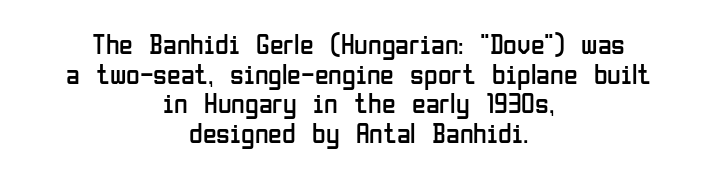
{"serif": "no", "italic": "no", "bold": "no", "weight": "regular", "width": "condensed", "stroke_contrast": "low", "x_height": "medium", "monospaced": "no", "underline": "no", "align": "center", "line_spacing": "tight", "line_spacing_ratio": 1.06, "letter_spacing": "normal", "letter_spacing_em": 0.0, "glyph_px": 28}
